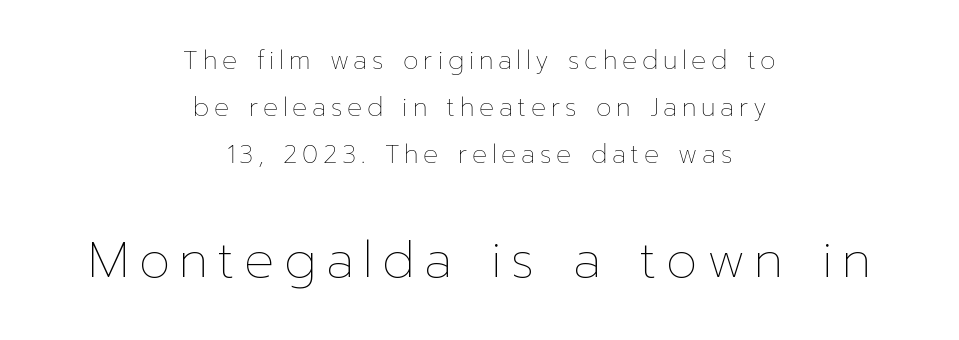
Q: Is the text bold? A: No.
Q: Is the text italic (slanted)? A: No, it is upright.
Q: Is the text underlined? A: No.
Q: How is the paragraph aligned? A: Centered.
Q: Which block of text is set in a larger size, the first (top) or the second (bottom)? A: The second (bottom) one.
Q: Width (condensed, normal, or wide)? A: Normal.
Q: Stroke contrast? A: Low.
Q: x-height? A: Medium.
Q: Monospaced? A: No.
